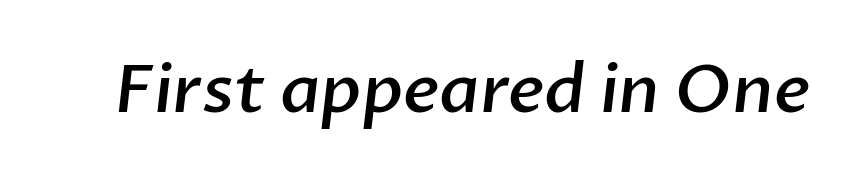
Here the designer chose a conventional face with non-uniform glyph widths. The face used here is rendered with its standard letterfit. These lines carry some extra weight — a demibold, not a full bold. Are there feet on the stems? There aren't — it's a sans. The space directly below the letters is spotless.
